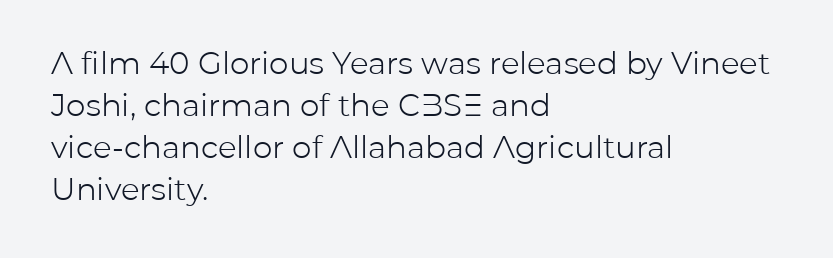
Is there any slant? The stems are plumb. The rendering uses a moderate line-height, typical for paragraphs. The rendering shows plain stroke endings on the letterforms — a sans-serif design. A clean baseline with only descenders dipping below it.
